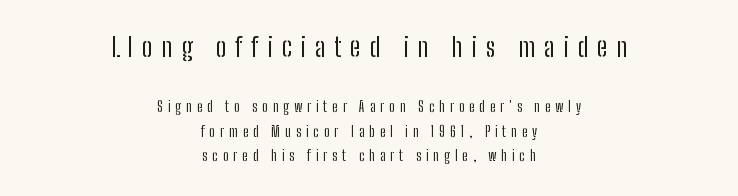
The letterforms stand isolated, each surrounded by extra space. The cut favours lightness, reaching ordinary text weight at its darkest. The zone under the glyphs is completely vacant. No italicization has been applied; the sample stays upright. The first block has been scaled up relative to the second. Both edges are ragged and mirror each other, which tells us the setting is centered.
